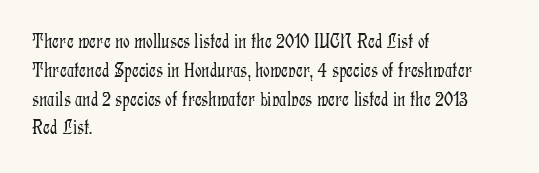
{"italic": "no", "bold": "no", "underline": "no", "align": "left", "line_spacing": "normal", "line_spacing_ratio": 1.37, "letter_spacing": "normal", "letter_spacing_em": 0.0, "glyph_px": 21}
